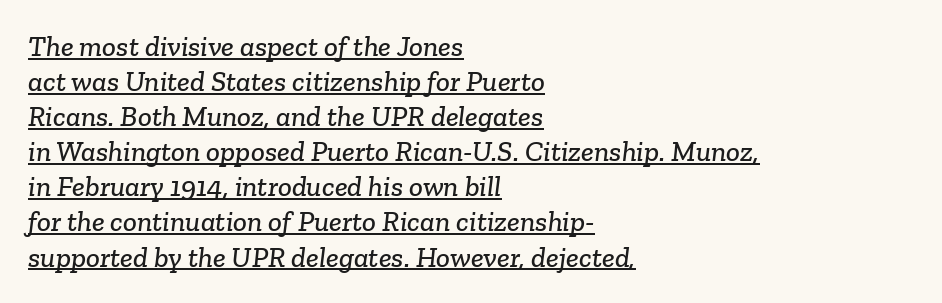
Underlined type. Left-aligned paragraph, ragged on the right. The font family rendered here belongs to the serif group. These lines are rendered in a variable-pitch font. Nothing unusual about the tracking: characters are spaced as the font intends.
